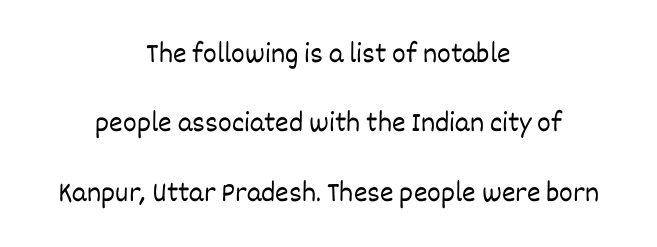
Q: Is the text bold? A: No.
Q: Is the text italic (slanted)? A: No, it is upright.
Q: Is the text underlined? A: No.
Q: How is the paragraph aligned? A: Centered.
Q: Is the spacing between letters normal or unusually wide? A: Normal.
Q: Is the spacing between lines tight, normal or loose? A: Loose.
Q: Width (condensed, normal, or wide)? A: Normal.
Q: Stroke contrast? A: Low.
Q: x-height? A: Large.
Q: Monospaced? A: No.
